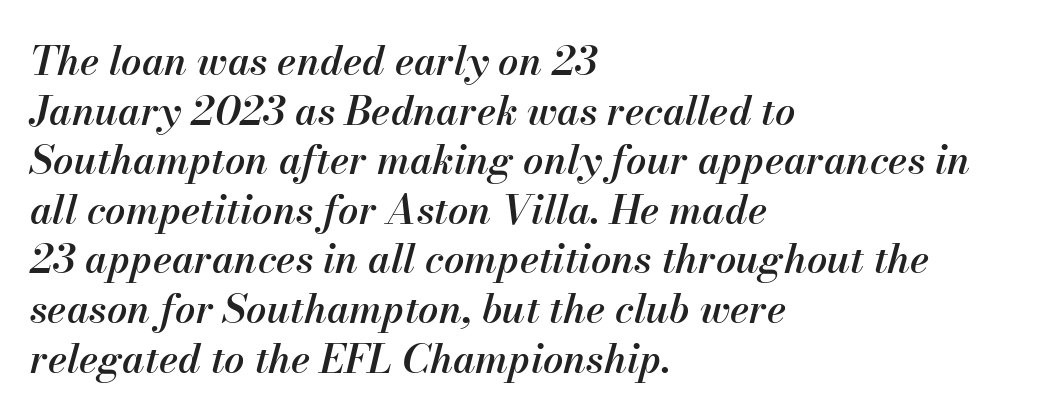
Q: Is the text bold? A: Semi-bold.
Q: Is the text italic (slanted)? A: Yes, it leans right by about 13 degrees.
Q: Is the text underlined? A: No.
Q: How is the paragraph aligned? A: Left-aligned.
Q: Is the spacing between letters normal or unusually wide? A: Normal.
Q: Width (condensed, normal, or wide)? A: Normal.
Q: Stroke contrast? A: Medium.
Q: x-height? A: Small.
Q: Monospaced? A: No.
